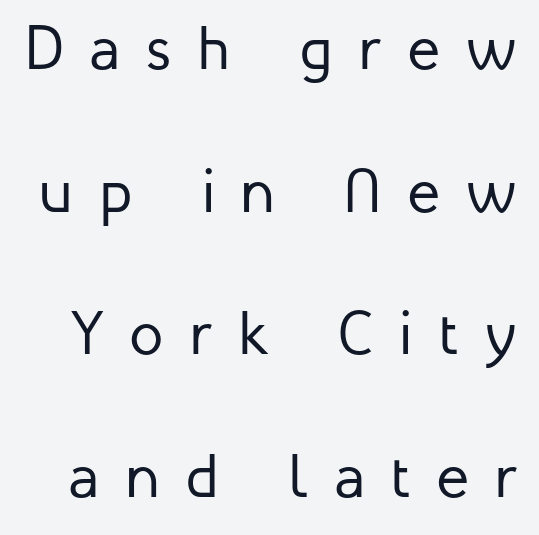
{"serif": "no", "italic": "no", "bold": "no", "weight": "regular", "width": "normal", "stroke_contrast": "low", "x_height": "medium", "monospaced": "no", "underline": "no", "line_spacing": "loose", "line_spacing_ratio": 2.3, "letter_spacing": "wide", "letter_spacing_em": 0.41, "glyph_px": 62}
